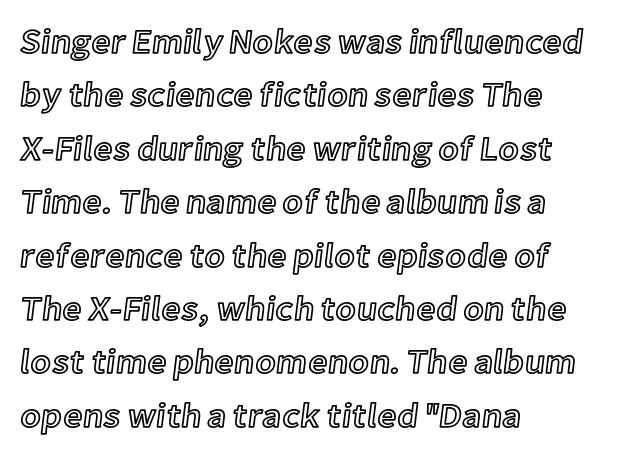
The image shows 34 px text type; set left-aligned, normal line spacing (1.57x), normal letter spacing, not underlined; a medium x-height.
